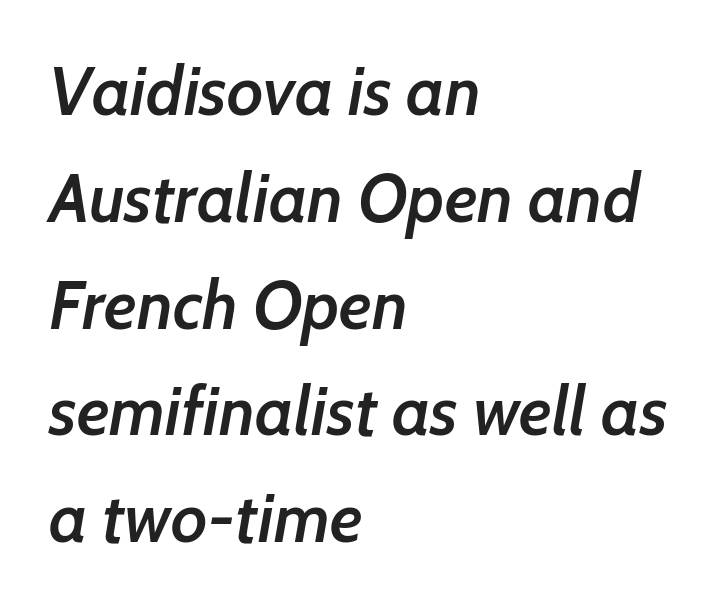
The image shows 68 px semibold type, italic (leaning right); set left-aligned, normal line spacing (1.57x), normal letter spacing, not underlined; low stroke contrast and a medium x-height.
